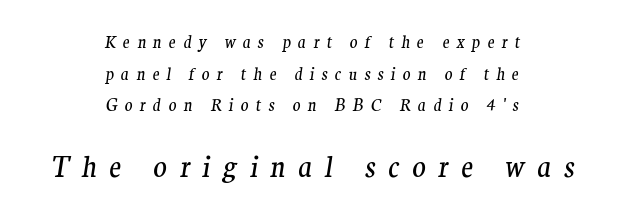
Q: Is the text bold? A: No.
Q: Is the text italic (slanted)? A: Yes, it leans right by about 9 degrees.
Q: Is the typeface a serif or a sans-serif typeface? A: Serif.
Q: Is the text underlined? A: No.
Q: How is the paragraph aligned? A: Centered.
Q: Is the spacing between letters normal or unusually wide? A: Unusually wide.
Q: Is the spacing between lines tight, normal or loose? A: Loose.
Q: Which block of text is set in a larger size, the first (top) or the second (bottom)? A: The second (bottom) one.
Q: Width (condensed, normal, or wide)? A: Normal.
Q: Stroke contrast? A: Medium.
Q: x-height? A: Medium.
Q: Monospaced? A: No.
